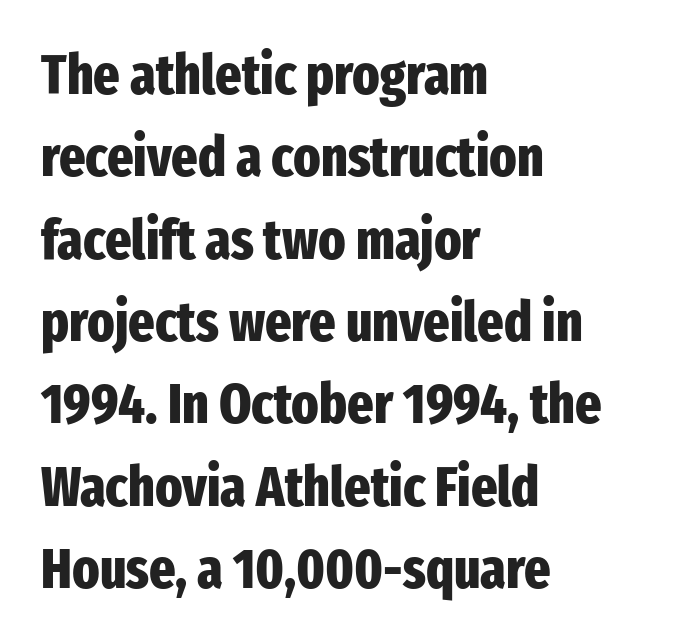
The image shows 56 px heavy, condensed sans-serif type, upright; set left-aligned, normal line spacing (1.47x), normal letter spacing, not underlined; low stroke contrast and a medium x-height.
